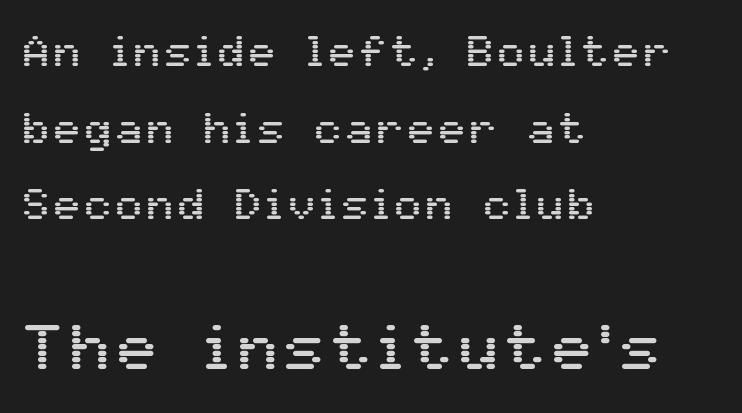
The image shows 65 px sans-serif type, upright; set left-aligned, line spacing 1.78x, not underlined; the second (bottom) block is 1.51x larger; medium stroke contrast and a medium x-height.
